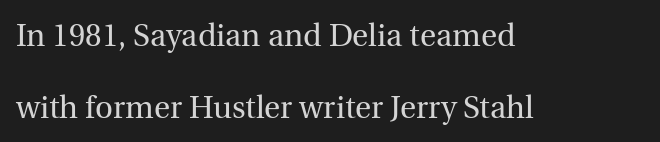
Q: Is the text bold? A: No.
Q: Is the text italic (slanted)? A: No, it is upright.
Q: Is the typeface a serif or a sans-serif typeface? A: Serif.
Q: Is the text underlined? A: No.
Q: How is the paragraph aligned? A: Left-aligned.
Q: Is the spacing between letters normal or unusually wide? A: Normal.
Q: Is the spacing between lines tight, normal or loose? A: Loose.
Q: Width (condensed, normal, or wide)? A: Normal.
Q: x-height? A: Medium.
Q: Monospaced? A: No.
